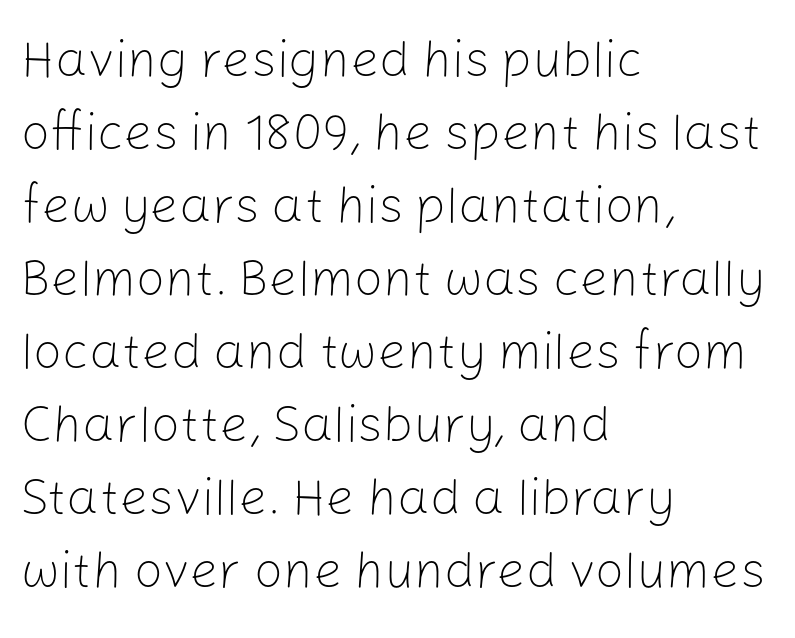
{"serif": "no", "italic": "no", "bold": "no", "weight": "light", "width": "normal", "stroke_contrast": "low", "x_height": "medium", "monospaced": "no", "underline": "no", "align": "left", "line_spacing": "normal", "line_spacing_ratio": 1.43, "letter_spacing": "normal", "letter_spacing_em": 0.0, "glyph_px": 51}
